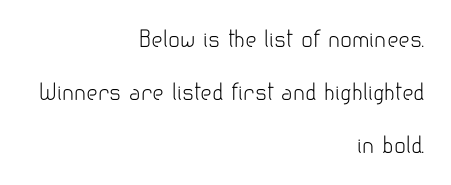
{"italic": "no", "bold": "no", "underline": "no", "align": "right", "line_spacing": "loose", "line_spacing_ratio": 2.42, "letter_spacing": "normal", "letter_spacing_em": 0.0, "glyph_px": 22}
